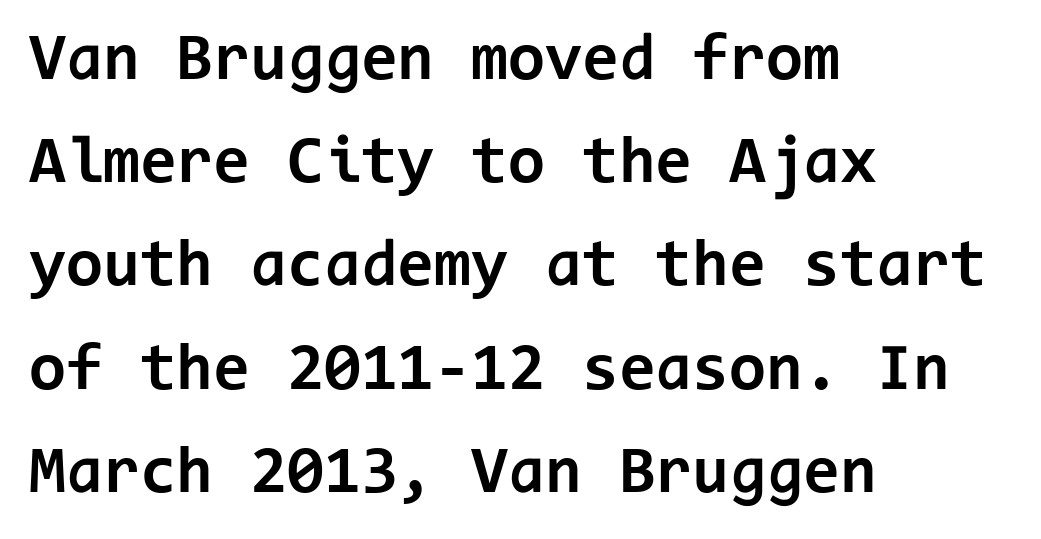
{"serif": "no", "italic": "no", "bold": "yes", "weight": "bold", "width": "normal", "stroke_contrast": "low", "x_height": "medium", "monospaced": "yes", "underline": "no", "align": "left", "line_spacing": "normal", "line_spacing_ratio": 1.54, "letter_spacing": "normal", "letter_spacing_em": 0.0, "glyph_px": 67}
